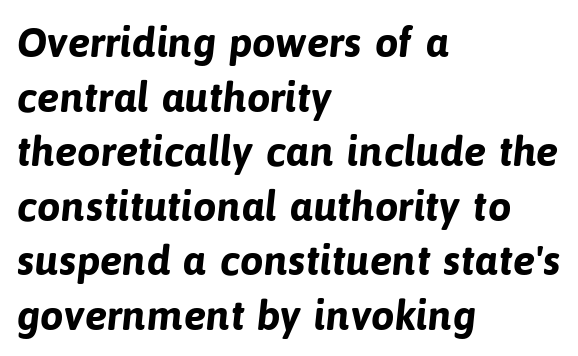
Leading: standard. The letters advance in unequal steps, a hallmark of proportional type. As a designer I'd log this as weight 700, bold. Is the letter spacing exaggerated? No — it looks like the ordinary default.
